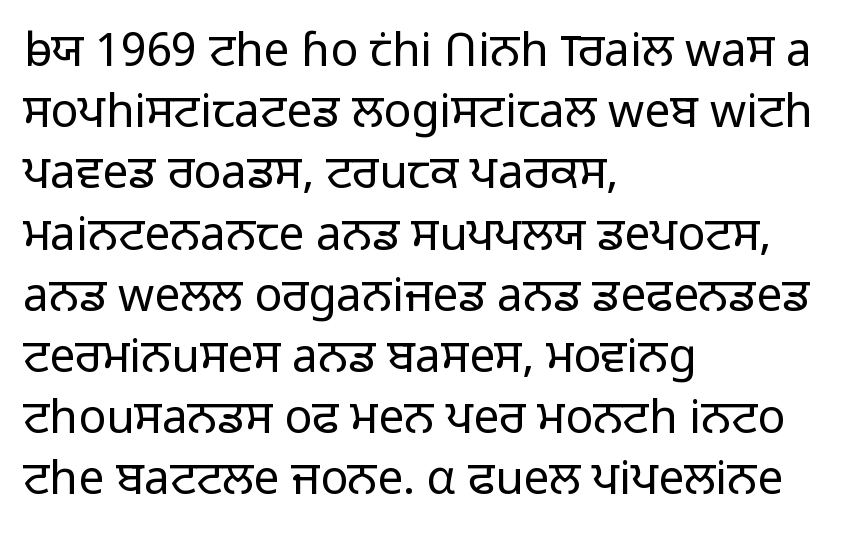
Q: Is the text bold? A: No.
Q: Is the text italic (slanted)? A: No, it is upright.
Q: Is the typeface a serif or a sans-serif typeface? A: Sans-serif.
Q: Is the text underlined? A: No.
Q: How is the paragraph aligned? A: Left-aligned.
Q: Is the spacing between letters normal or unusually wide? A: Normal.
Q: Is the spacing between lines tight, normal or loose? A: Normal.
Q: Width (condensed, normal, or wide)? A: Normal.
Q: Stroke contrast? A: Low.
Q: x-height? A: Medium.
Q: Monospaced? A: No.
